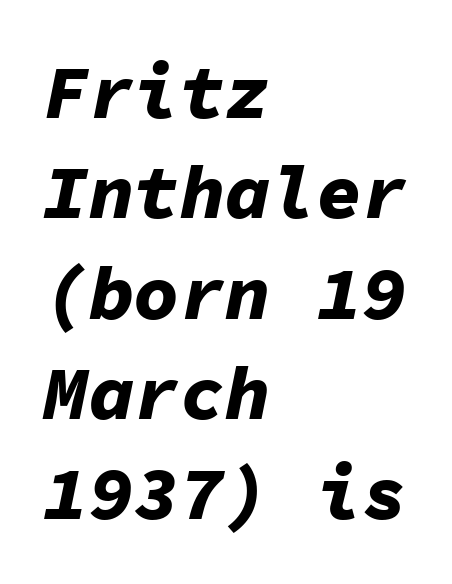
The image shows 76 px bold type, italic (leaning right), monospaced; set left-aligned, normal line spacing (1.32x), normal letter spacing, not underlined; low stroke contrast and a medium x-height.
